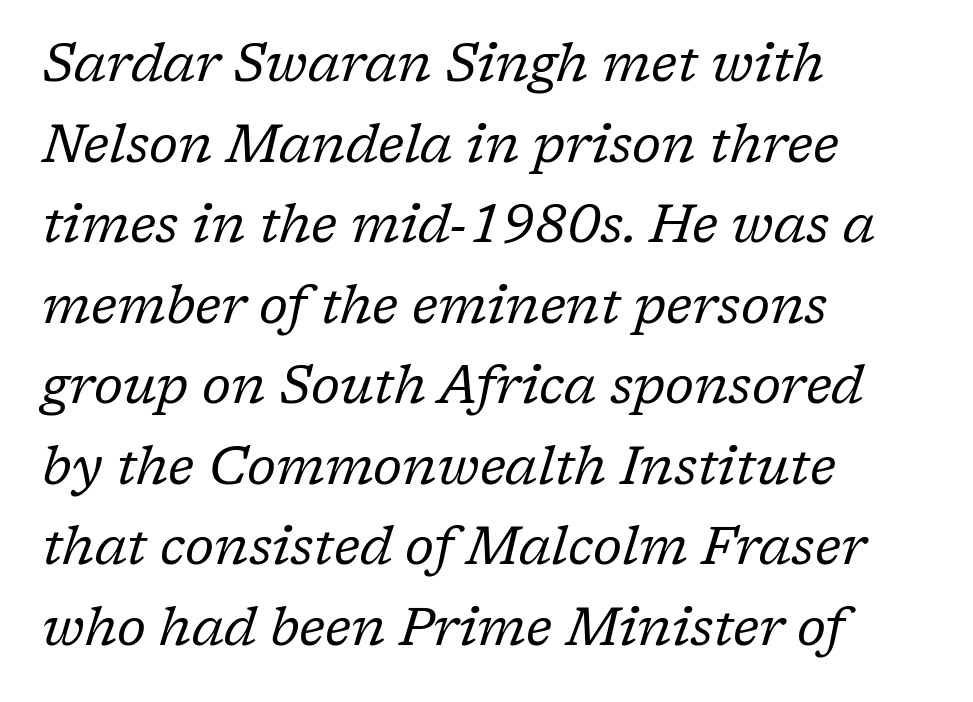
{"serif": "yes", "italic": "yes", "lean": "right", "slant_degrees": 17, "bold": "no", "weight": "regular", "width": "normal", "stroke_contrast": "low", "x_height": "medium", "monospaced": "no", "underline": "no", "align": "left", "line_spacing": "normal", "line_spacing_ratio": 1.52, "letter_spacing": "normal", "letter_spacing_em": 0.0, "glyph_px": 53}
